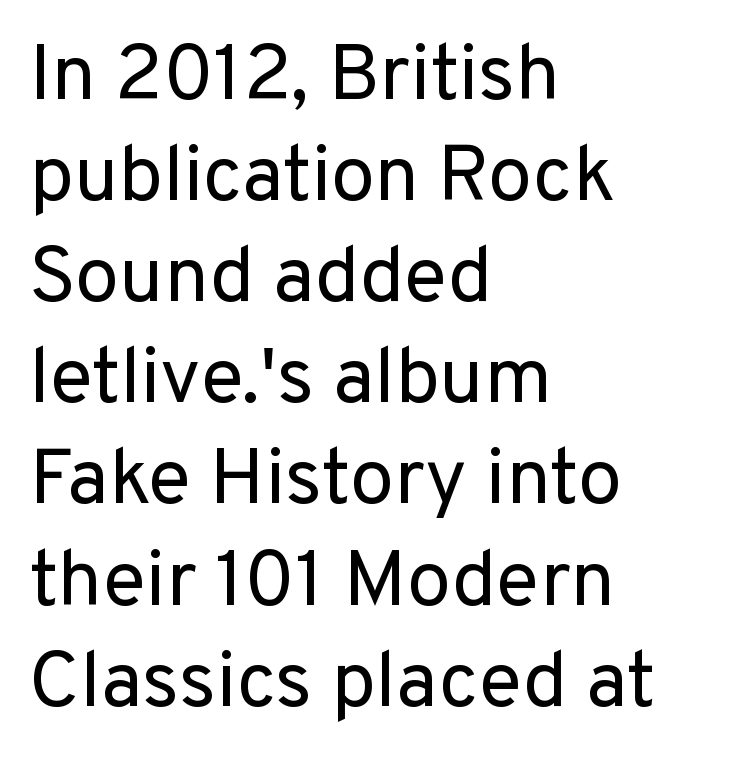
The gap between lines stays unmarked. Ordinary non-slanted type is in use. A classic flush-left, rag-right setting is used for this passage. Glyph-to-glyph distance matches everyday printed text.
